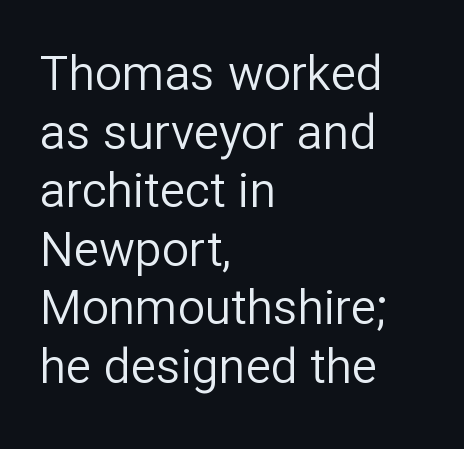
The image shows 48 px regular-weight sans-serif type, upright; set left-aligned, line spacing 1.22x, normal letter spacing, not underlined; low stroke contrast and a medium x-height.
